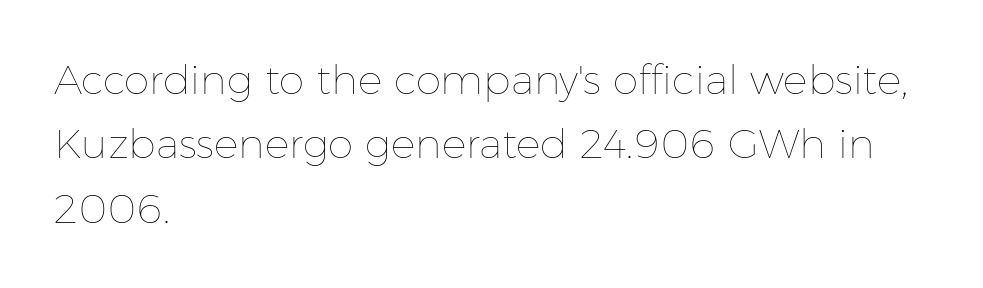
{"italic": "no", "bold": "no", "weight": "thin", "width": "normal", "stroke_contrast": "low", "x_height": "medium", "monospaced": "no", "underline": "no", "align": "left", "line_spacing": "normal", "line_spacing_ratio": 1.57, "letter_spacing": "normal", "letter_spacing_em": 0.0, "glyph_px": 41}
